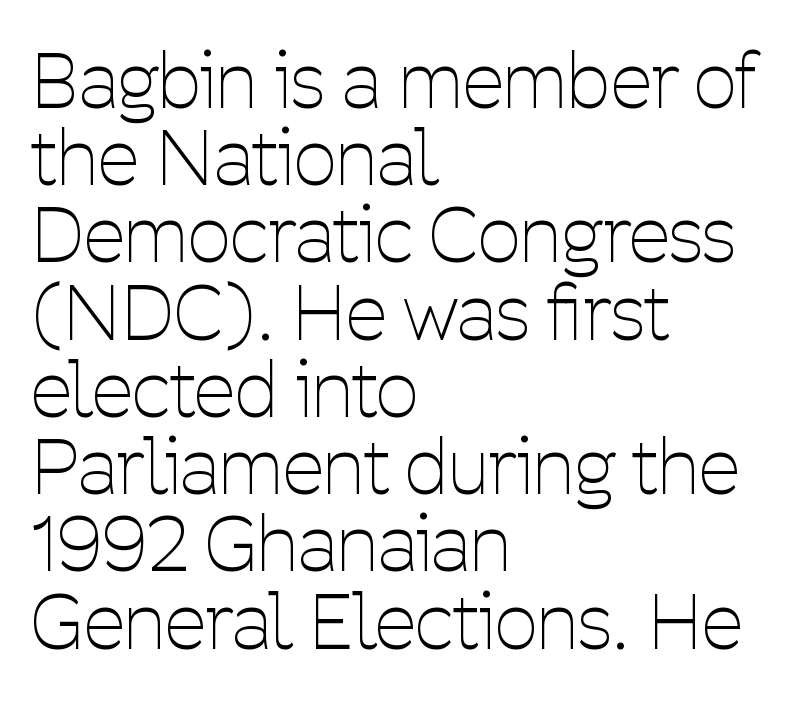
{"serif": "no", "italic": "no", "bold": "no", "weight": "thin", "width": "condensed", "stroke_contrast": "low", "x_height": "medium", "monospaced": "no", "underline": "no", "align": "left", "line_spacing": "tight", "line_spacing_ratio": 1.03, "letter_spacing": "normal", "letter_spacing_em": 0.0, "glyph_px": 75}
